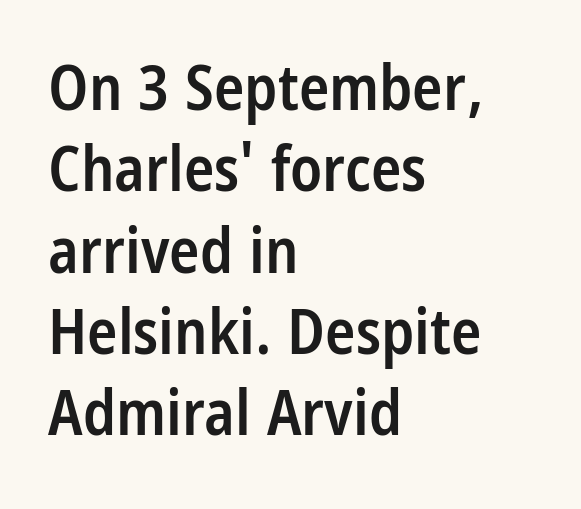
{"serif": "no", "italic": "no", "bold": "semi", "weight": "semibold", "width": "condensed", "stroke_contrast": "low", "x_height": "large", "monospaced": "no", "underline": "no", "align": "left", "line_spacing": "normal", "line_spacing_ratio": 1.29, "letter_spacing": "normal", "letter_spacing_em": 0.0, "glyph_px": 63}
